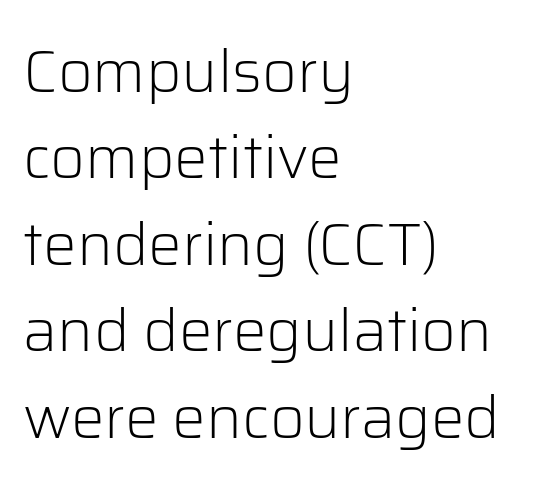
Quick note: interline space is typical. Ascenders rise straight up at ninety degrees. Every row of glyphs begins at an identical x-position on the left. This reads as an unemphasized weight, regular at the heaviest. Descender tails drop into unmarked territory.
